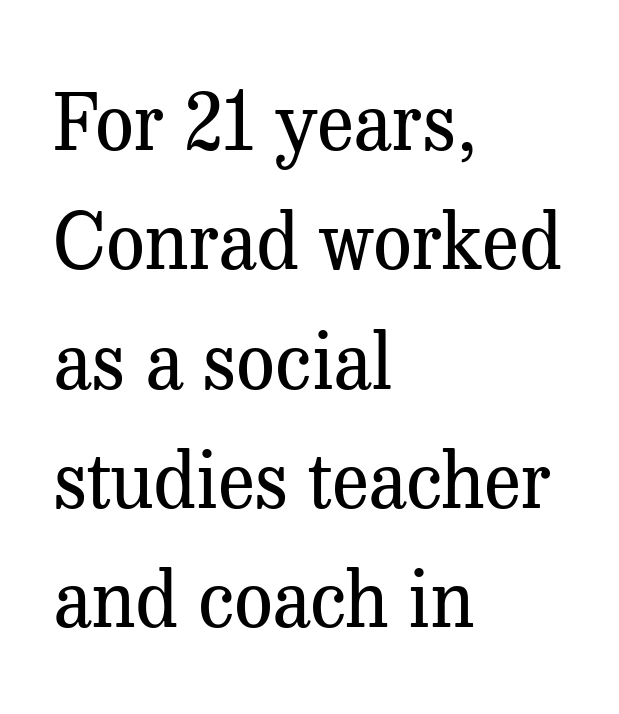
{"serif": "yes", "italic": "no", "bold": "no", "weight": "regular", "width": "normal", "stroke_contrast": "medium", "x_height": "medium", "monospaced": "no", "underline": "no", "align": "left", "line_spacing": "normal", "line_spacing_ratio": 1.55, "letter_spacing": "normal", "letter_spacing_em": 0.0, "glyph_px": 77}
